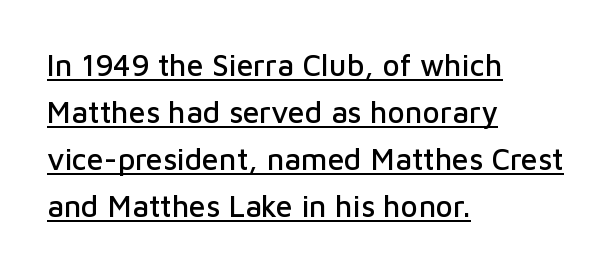
{"serif": "no", "italic": "no", "width": "normal", "stroke_contrast": "low", "x_height": "medium", "monospaced": "no", "underline": "yes", "align": "left", "line_spacing": "normal", "line_spacing_ratio": 1.57, "letter_spacing": "normal", "letter_spacing_em": 0.0, "glyph_px": 30}
